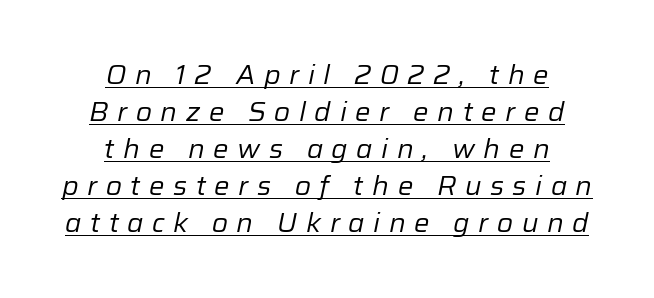
Q: Is the text bold? A: No.
Q: Is the text italic (slanted)? A: Yes, it leans right by about 12 degrees.
Q: Is the text underlined? A: Yes.
Q: How is the paragraph aligned? A: Centered.
Q: Is the spacing between letters normal or unusually wide? A: Unusually wide.
Q: Is the spacing between lines tight, normal or loose? A: Normal.
